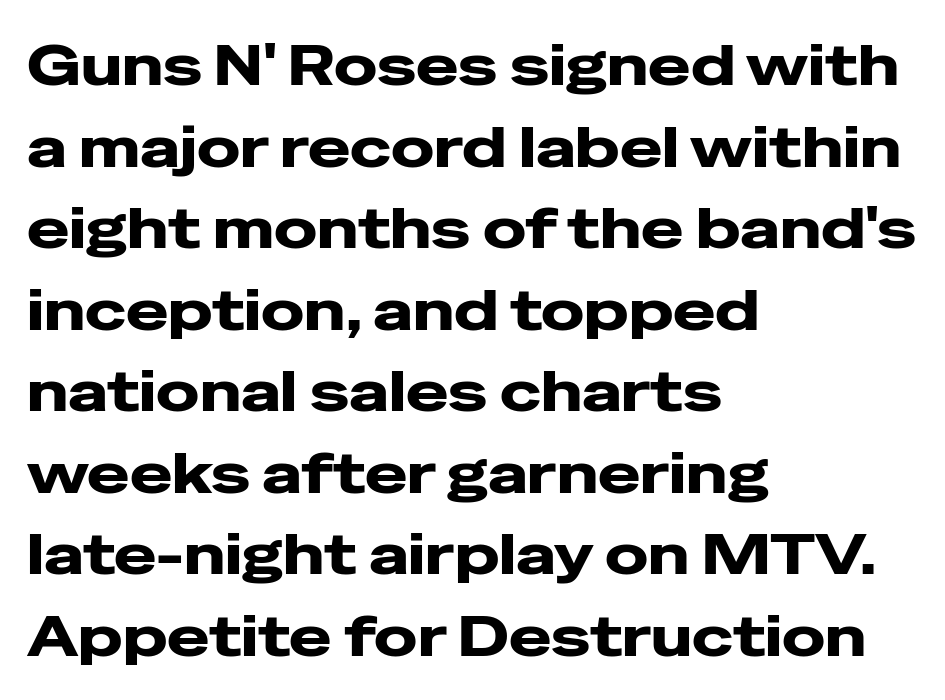
{"serif": "no", "italic": "no", "bold": "yes", "weight": "heavy", "width": "wide", "stroke_contrast": "low", "x_height": "medium", "monospaced": "no", "underline": "no", "align": "left", "line_spacing": "normal", "line_spacing_ratio": 1.43, "letter_spacing": "normal", "letter_spacing_em": 0.0, "glyph_px": 57}
